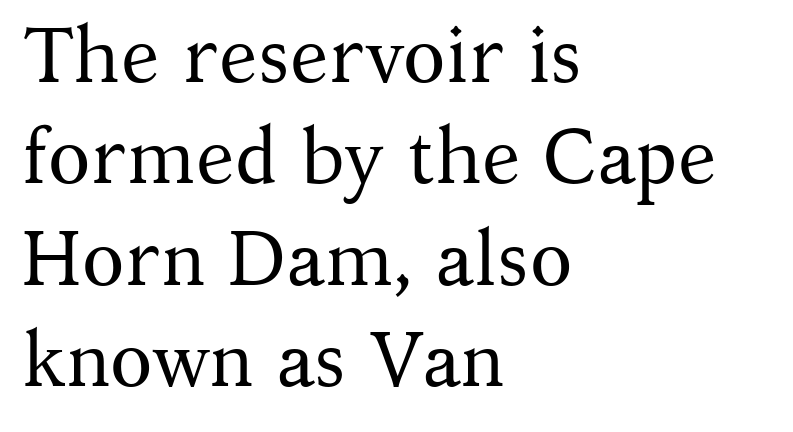
The image shows 78 px regular-weight serif type, upright; set left-aligned, normal line spacing (1.3x), normal letter spacing, not underlined; medium stroke contrast and a medium x-height.
